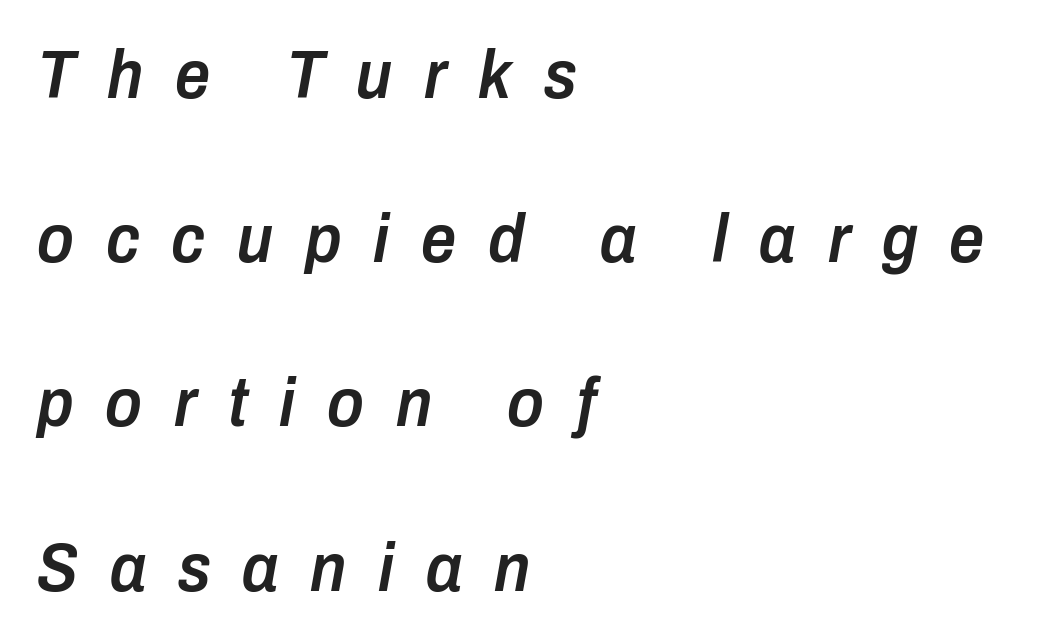
The image shows 69 px semibold, condensed type, italic (leaning right); set left-aligned, loose line spacing (2.38x), unusually wide letter spacing (+0.46 em), not underlined; low stroke contrast and a medium x-height.
